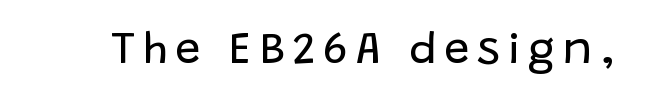
The image shows 45 px regular-weight sans-serif type, upright; set not underlined; low stroke contrast and a large x-height.
